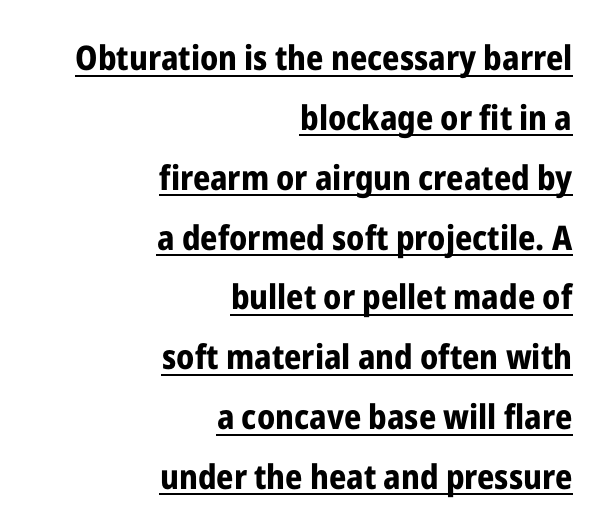
Q: Is the text bold? A: Yes.
Q: Is the text italic (slanted)? A: No, it is upright.
Q: Is the typeface a serif or a sans-serif typeface? A: Sans-serif.
Q: Is the text underlined? A: Yes.
Q: How is the paragraph aligned? A: Right-aligned.
Q: Is the spacing between letters normal or unusually wide? A: Normal.
Q: Width (condensed, normal, or wide)? A: Condensed.
Q: Stroke contrast? A: Low.
Q: x-height? A: Medium.
Q: Monospaced? A: No.
